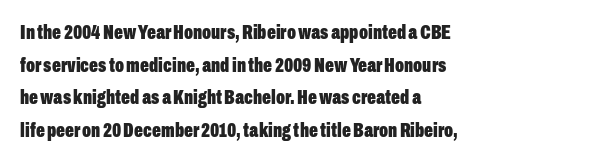
The rendering anchors every line to the left-hand side. In terms of posture, this sample is upright. This sample uses plain, unmodified letter spacing. The gap between lines stays unmarked.
